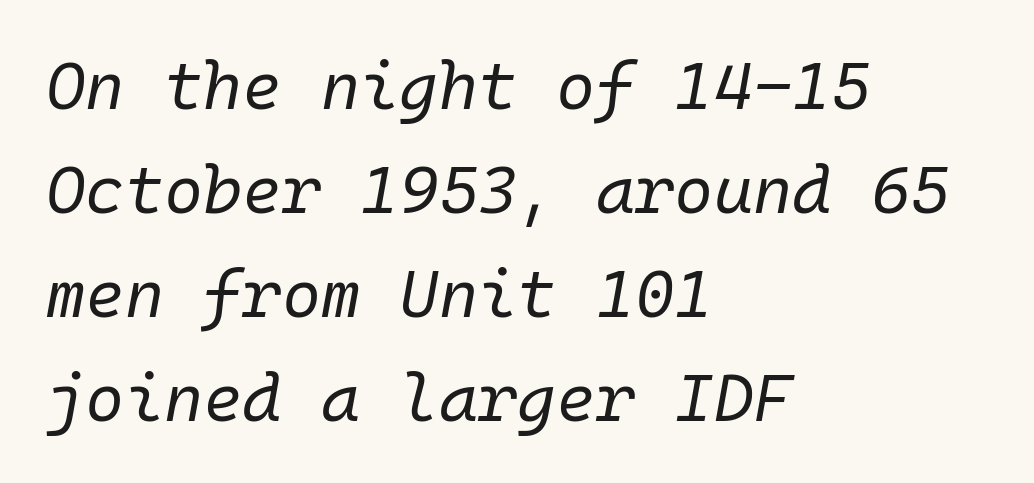
Think of a typewriter: that constant character pitch is what you see here. Any mark beneath the type? The region is blank. In terms of letterspacing, this is plain default setting. The space between consecutive lines is moderate. Weight: regular or lighter.
